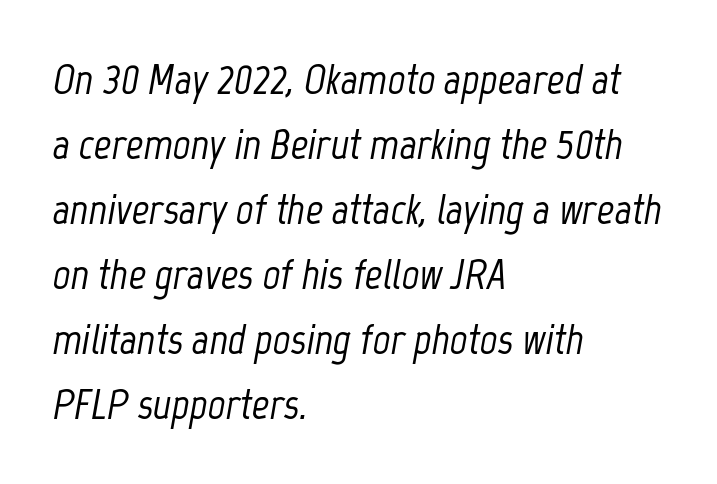
Which margin do the lines hug? The left one — the right edge is uneven. You can tell it's italic because the verticals aren't actually vertical. You could not count columns in this text — the font is proportionally spaced. The strip under each line holds only bare page.
